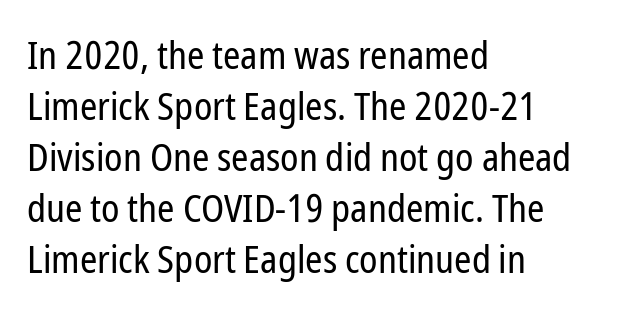
Q: Is the text bold? A: No.
Q: Is the text italic (slanted)? A: No, it is upright.
Q: Is the typeface a serif or a sans-serif typeface? A: Sans-serif.
Q: Is the text underlined? A: No.
Q: How is the paragraph aligned? A: Left-aligned.
Q: Is the spacing between letters normal or unusually wide? A: Normal.
Q: Is the spacing between lines tight, normal or loose? A: Normal.
Q: Width (condensed, normal, or wide)? A: Condensed.
Q: Stroke contrast? A: Low.
Q: x-height? A: Medium.
Q: Monospaced? A: No.
